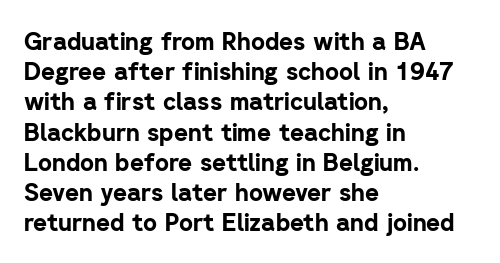
The ragged edge is on the right, which tells us the setting is flush left. The space beneath each line is pristine and unruled. This rendering leaves character spacing at its baseline value. The passage shown stacks its lines at a standard gap. Italic? Not at all — the glyphs are vertical. Emphasis by weight is at full strength: bold.
